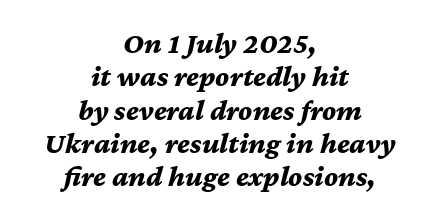
Q: Is the text bold? A: Yes.
Q: Is the text italic (slanted)? A: Yes, it leans right by about 12 degrees.
Q: Is the text underlined? A: No.
Q: How is the paragraph aligned? A: Centered.
Q: Is the spacing between letters normal or unusually wide? A: Normal.
Q: Is the spacing between lines tight, normal or loose? A: Tight.
Q: Width (condensed, normal, or wide)? A: Normal.
Q: Stroke contrast? A: Medium.
Q: x-height? A: Medium.
Q: Monospaced? A: No.
